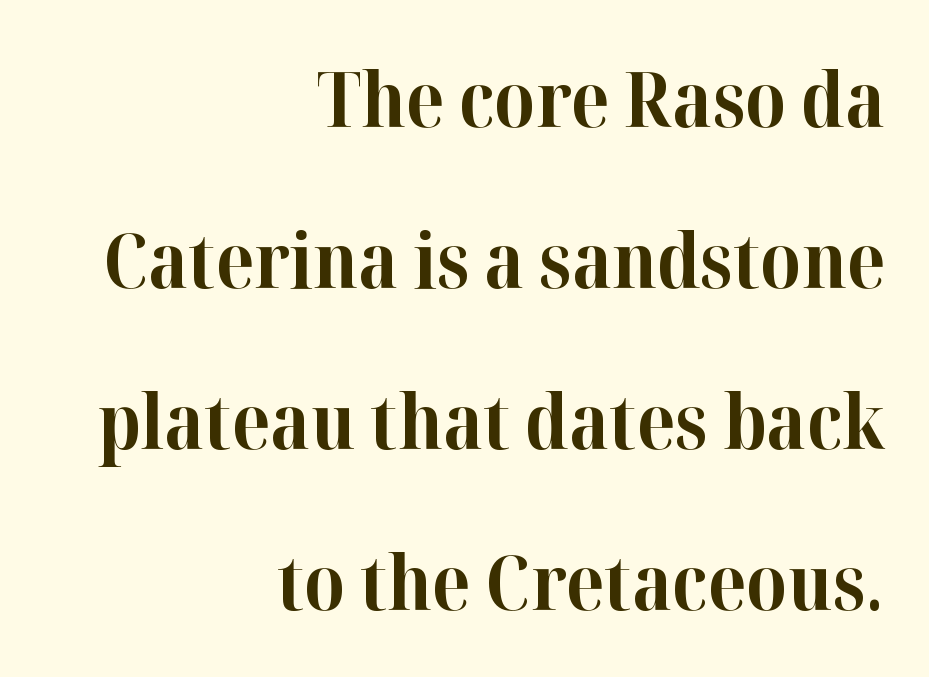
These words are printed bold, with thick strokes throughout. Think of a printed novel: that variable character pitch is what you see here. The letters stand upright; this is a roman face. The words here are not underlined. Caption: standard tracking, unaltered. This sample is right-justified, so line beginnings fall wherever the words allow.
